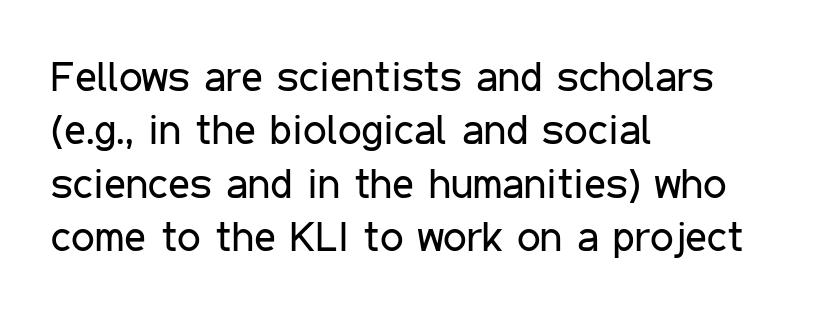
The image shows 42 px regular-weight, condensed sans-serif type, upright; set left-aligned, normal line spacing (1.27x), normal letter spacing, not underlined; low stroke contrast and a medium x-height.
